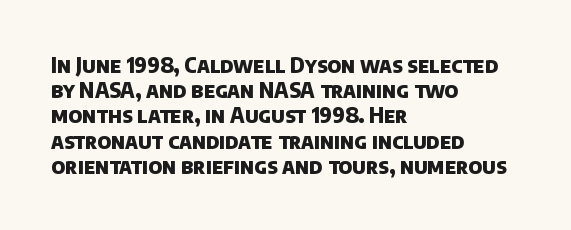
{"bold": "yes", "underline": "no", "align": "left", "line_spacing_ratio": 1.2, "letter_spacing": "normal", "letter_spacing_em": 0.0, "glyph_px": 21}
